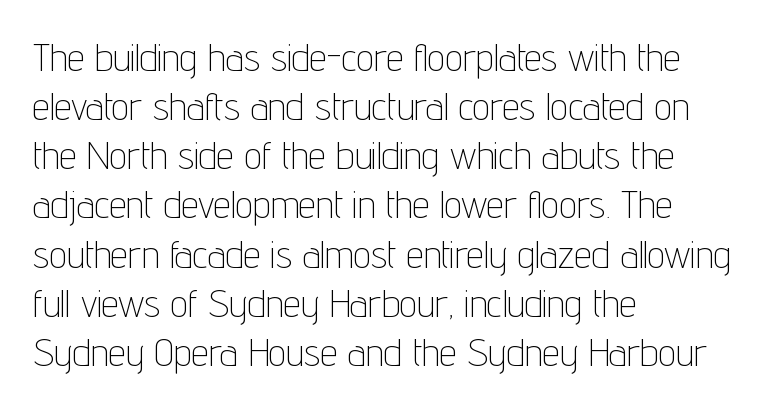
The image shows 39 px thin, condensed sans-serif type, upright; set left-aligned, normal line spacing (1.26x), normal letter spacing, not underlined; low stroke contrast and a medium x-height.
